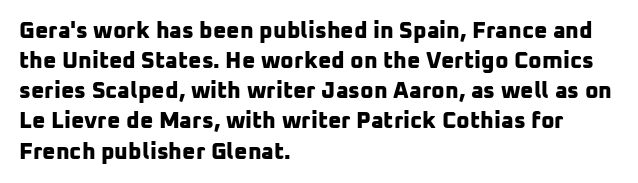
Q: Is the text bold? A: Yes.
Q: Is the text underlined? A: No.
Q: How is the paragraph aligned? A: Left-aligned.
Q: Is the spacing between letters normal or unusually wide? A: Normal.
Q: Is the spacing between lines tight, normal or loose? A: Normal.
